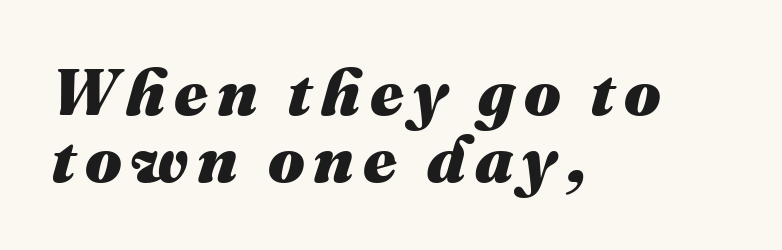
A typesetter would mark this as italic. Summary of weight: heavy, a full bold. Is this a fixed-width face? No — the glyphs have proportional, varying widths. Visually the block forms a straight wall on the left and a jagged coastline on the right. Line spacing here is tight. The foot of each line stays bare and open.
